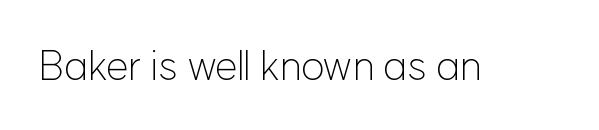
The image shows 41 px light sans-serif type, upright; set normal letter spacing, not underlined; low stroke contrast and a medium x-height.
